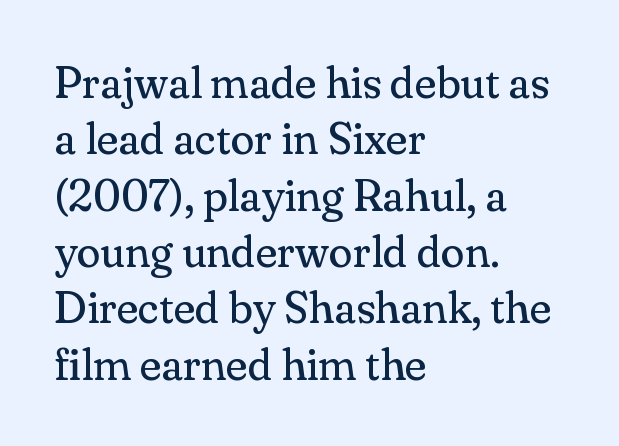
The words here are not underlined. The typesetting does not lean heavy: it is not bold. Does the leading feel generous? No, just average. Caption: standard tracking, unaltered. Is there any slant? The stems are plumb. A student would call this left alignment; a typographer would say flush left, rag right.
